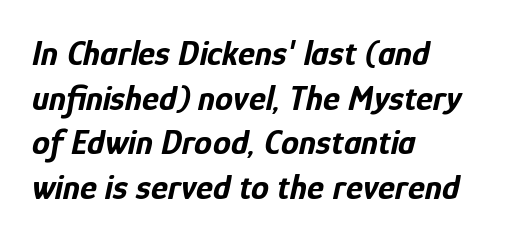
Look at the stroke-to-counter ratio: heavy, a bold. The words here are not underlined. Here the designer chose a conventional face with non-uniform glyph widths. In terms of letterspacing, this is plain default setting. These lines were composed using italics. Leftover space on each line is placed entirely after the last word.
